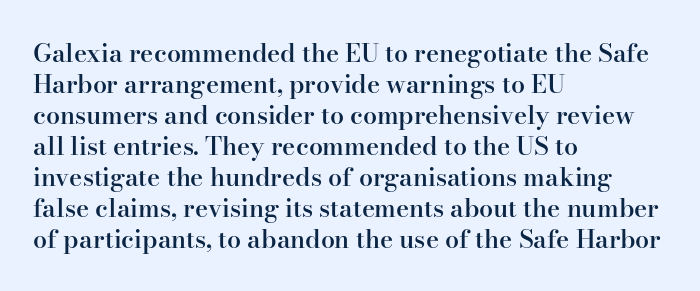
A classic flush-left, rag-right setting is used for this passage. The face used here is rendered with its standard letterfit. Decoration check: the copy has no underline. Caption: semibold face, moderately heavy strokes. Quick note: not italic, upright.
